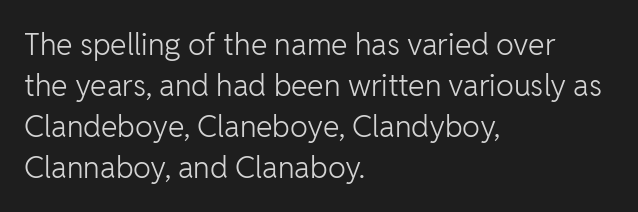
Q: Is the text bold? A: No.
Q: Is the text italic (slanted)? A: No, it is upright.
Q: Is the typeface a serif or a sans-serif typeface? A: Sans-serif.
Q: Is the text underlined? A: No.
Q: How is the paragraph aligned? A: Left-aligned.
Q: Is the spacing between letters normal or unusually wide? A: Normal.
Q: Is the spacing between lines tight, normal or loose? A: Normal.
Q: Width (condensed, normal, or wide)? A: Normal.
Q: Stroke contrast? A: Low.
Q: x-height? A: Medium.
Q: Monospaced? A: No.
